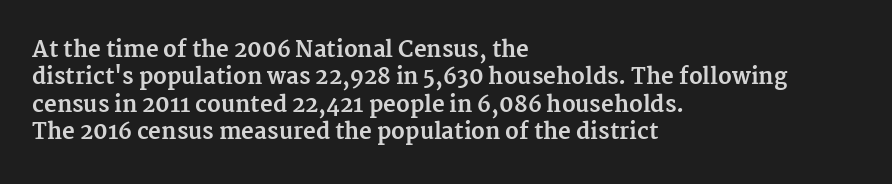
Q: Is the text bold? A: Yes.
Q: Is the text italic (slanted)? A: No, it is upright.
Q: Is the text underlined? A: No.
Q: How is the paragraph aligned? A: Left-aligned.
Q: Is the spacing between letters normal or unusually wide? A: Normal.
